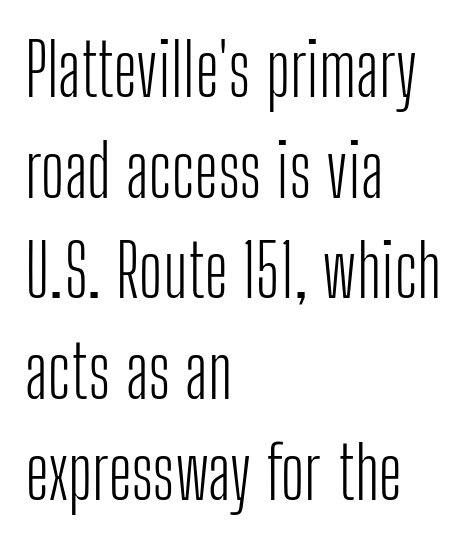
Horizontal alignment here is leftward, the default for most running prose. Weight class: somewhere from thin through regular. Inter-character spacing is left at the font's built-in metrics. This rendering employs a face without finishing strokes, i.e., a sans-serif. Posture: straight, roman, zero tilt. Letters rest on an invisible, unmarked baseline.
